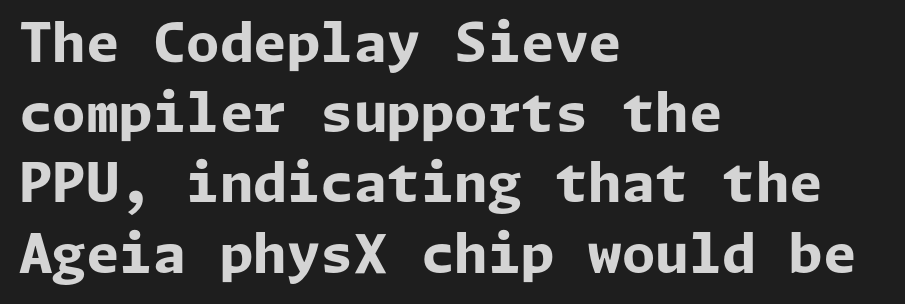
{"serif": "no", "italic": "no", "bold": "yes", "weight": "bold", "width": "normal", "stroke_contrast": "low", "x_height": "medium", "underline": "no", "align": "left", "line_spacing": "normal", "line_spacing_ratio": 1.3, "letter_spacing": "normal", "letter_spacing_em": 0.0, "glyph_px": 54}
